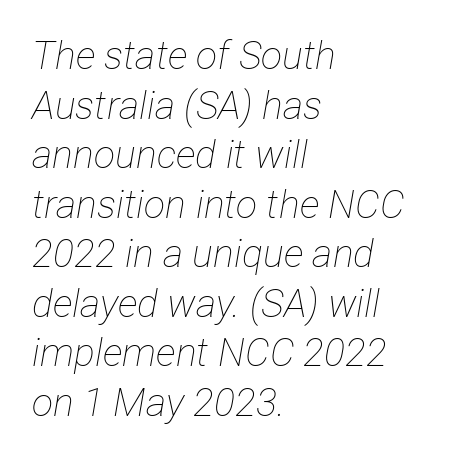
{"italic": "yes", "lean": "right", "slant_degrees": 12, "bold": "no", "weight": "thin", "width": "condensed", "stroke_contrast": "low", "x_height": "medium", "monospaced": "no", "underline": "no", "align": "left", "line_spacing": "normal", "line_spacing_ratio": 1.27, "letter_spacing": "normal", "letter_spacing_em": 0.0, "glyph_px": 39}
